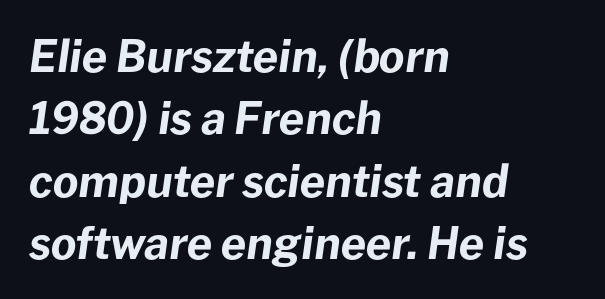
The image shows 44 px bold type, italic (leaning right); set left-aligned, normal line spacing (1.42x), normal letter spacing, not underlined; low stroke contrast and a medium x-height.
